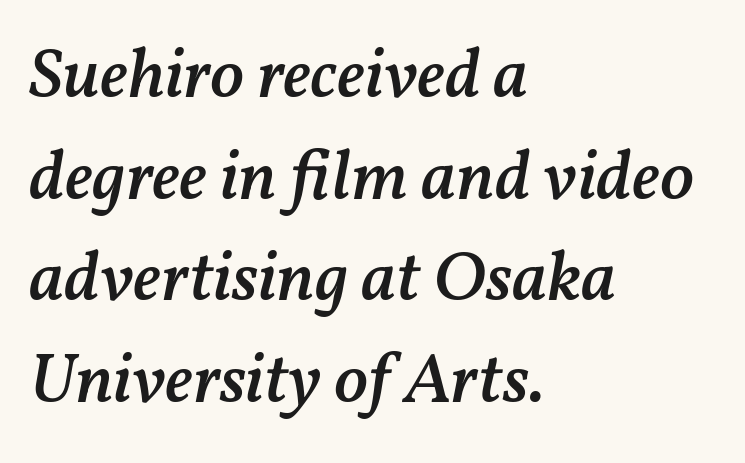
{"italic": "yes", "lean": "right", "slant_degrees": 11, "bold": "semi", "weight": "semibold", "width": "normal", "stroke_contrast": "medium", "x_height": "medium", "monospaced": "no", "underline": "no", "align": "left", "line_spacing": "normal", "line_spacing_ratio": 1.43, "letter_spacing": "normal", "letter_spacing_em": 0.0, "glyph_px": 71}
